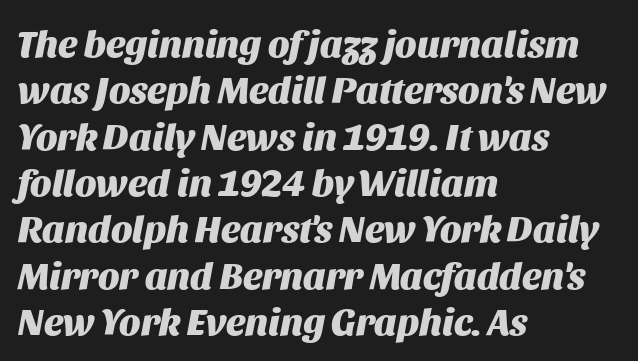
No extra tracking has been applied to these lines. Would a proofreader flag this as italicized? Yes. The zone under the glyphs is completely vacant. The characters look thick and weighty, a clear bold. Typeset ragged right — the left edge is the straight one. Think of a printed novel: that variable character pitch is what you see here.
